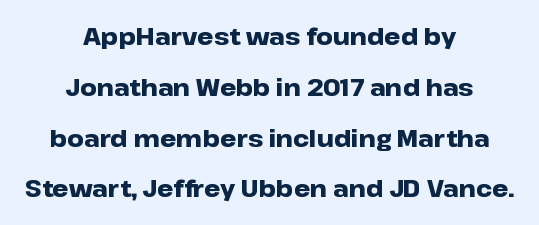
Q: Is the text bold? A: Yes.
Q: Is the text italic (slanted)? A: No, it is upright.
Q: Is the text underlined? A: No.
Q: How is the paragraph aligned? A: Centered.
Q: Is the spacing between letters normal or unusually wide? A: Normal.
Q: Is the spacing between lines tight, normal or loose? A: Loose.
